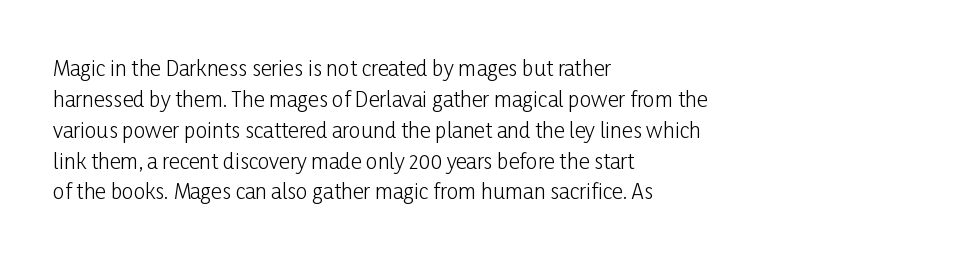
Q: Is the text bold? A: No.
Q: Is the text italic (slanted)? A: No, it is upright.
Q: Is the text underlined? A: No.
Q: How is the paragraph aligned? A: Left-aligned.
Q: Is the spacing between letters normal or unusually wide? A: Normal.
Q: Is the spacing between lines tight, normal or loose? A: Normal.
